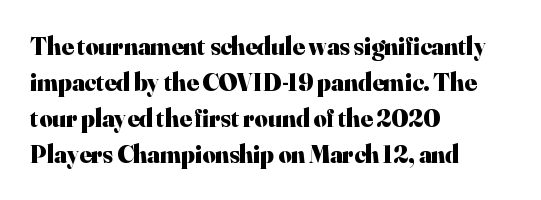
Q: Is the text bold? A: Yes.
Q: Is the text italic (slanted)? A: No, it is upright.
Q: Is the text underlined? A: No.
Q: How is the paragraph aligned? A: Left-aligned.
Q: Is the spacing between letters normal or unusually wide? A: Normal.
Q: Is the spacing between lines tight, normal or loose? A: Normal.
